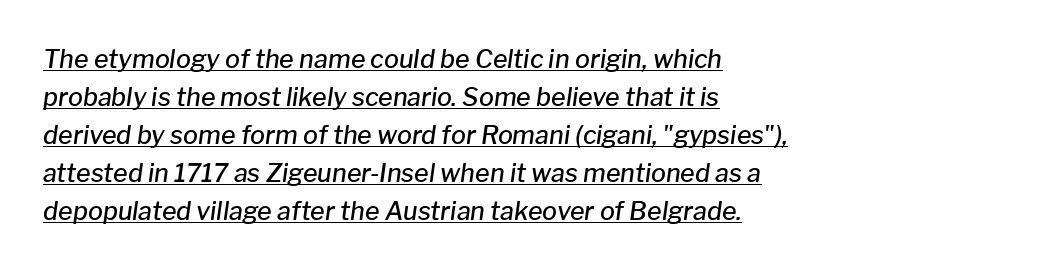
Q: Is the text bold? A: Semi-bold.
Q: Is the text italic (slanted)? A: Yes, it leans right by about 8 degrees.
Q: Is the text underlined? A: Yes.
Q: How is the paragraph aligned? A: Left-aligned.
Q: Is the spacing between letters normal or unusually wide? A: Normal.
Q: Is the spacing between lines tight, normal or loose? A: Normal.
